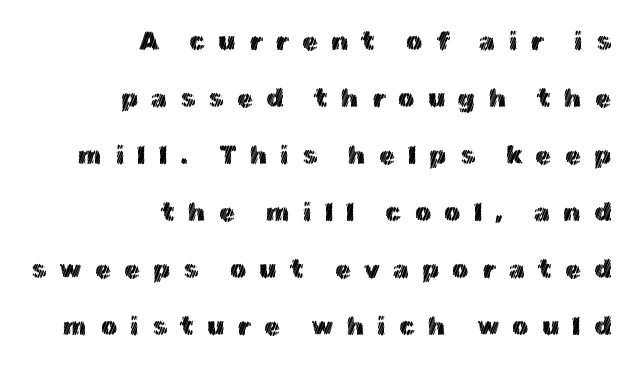
The image shows 26 px text type, upright; set right-aligned, loose line spacing (2.19x), unusually wide letter spacing (+0.5 em), not underlined.
